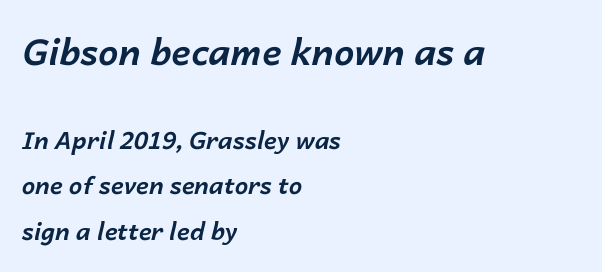
{"italic": "yes", "lean": "right", "slant_degrees": 14, "bold": "yes", "weight": "bold", "width": "normal", "stroke_contrast": "low", "x_height": "medium", "monospaced": "no", "underline": "no", "align": "left", "line_spacing": "loose", "line_spacing_ratio": 1.91, "letter_spacing": "normal", "letter_spacing_em": 0.0, "larger_block": "first", "size_ratio": 1.5, "glyph_px": 36}
